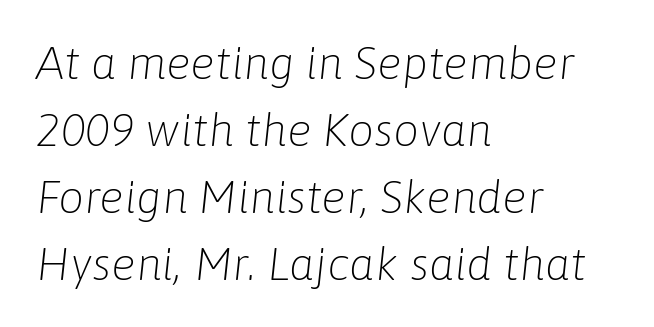
The passage shown is typed in a proportional face where columns would drift. Leftover space on each line is placed entirely after the last word. Characters follow at the spacing the type designer built in. Compared with typical paragraphs, the rows here are spaced about the same. Nobody drew a line under any word here.
